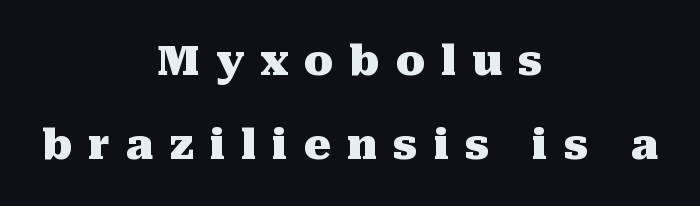
The image shows 42 px heavy serif type, upright; set centered, loose line spacing (2.0x), unusually wide letter spacing (+0.38 em), not underlined; medium stroke contrast and a medium x-height.
